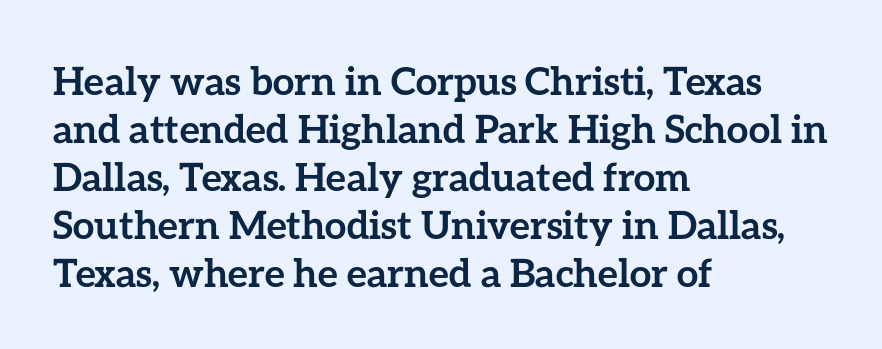
These lines carry a lot of weight — the face is fully bold. Each letter keeps its own natural width here, so spacing adapts to shape. The axis of the letterforms is exactly vertical. Tracking value appears to be zero — textbook default spacing. Check under the words: just untouched page. All the whitespace from short lines collects on the right.
